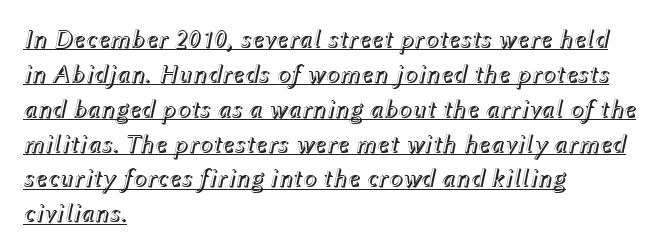
Q: Is the text italic (slanted)? A: Yes, it leans right by about 12 degrees.
Q: Is the text underlined? A: Yes.
Q: How is the paragraph aligned? A: Left-aligned.
Q: Is the spacing between letters normal or unusually wide? A: Normal.
Q: Is the spacing between lines tight, normal or loose? A: Normal.
